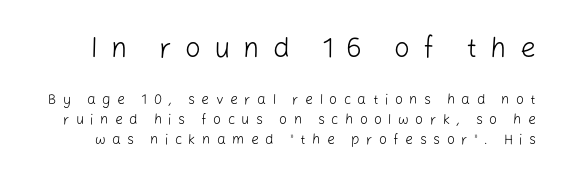
The image shows 28 px light sans-serif type, upright; set normal line spacing (1.43x), unusually wide letter spacing (+0.46 em), not underlined; the first (top) block is 2.0x larger; low stroke contrast and a medium x-height.
